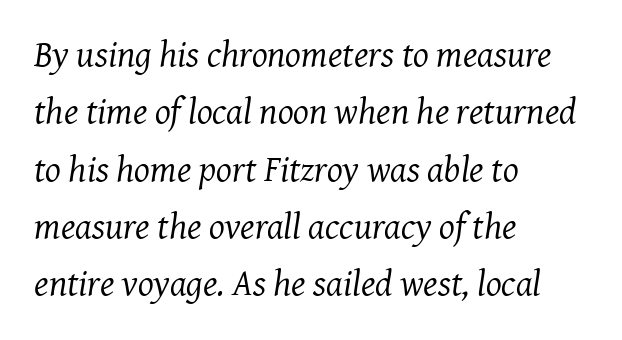
Q: Is the text bold? A: No.
Q: Is the text italic (slanted)? A: Yes, it leans right by about 7 degrees.
Q: Is the typeface a serif or a sans-serif typeface? A: Serif.
Q: Is the text underlined? A: No.
Q: How is the paragraph aligned? A: Left-aligned.
Q: Is the spacing between letters normal or unusually wide? A: Normal.
Q: Is the spacing between lines tight, normal or loose? A: Normal.
Q: Width (condensed, normal, or wide)? A: Normal.
Q: Stroke contrast? A: Medium.
Q: x-height? A: Medium.
Q: Monospaced? A: No.
